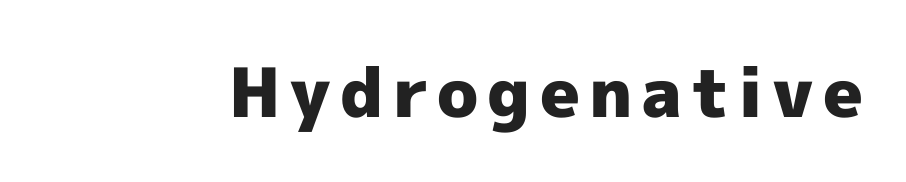
{"serif": "no", "italic": "no", "bold": "yes", "weight": "heavy", "width": "normal", "x_height": "medium", "monospaced": "no", "underline": "no", "glyph_px": 68}
